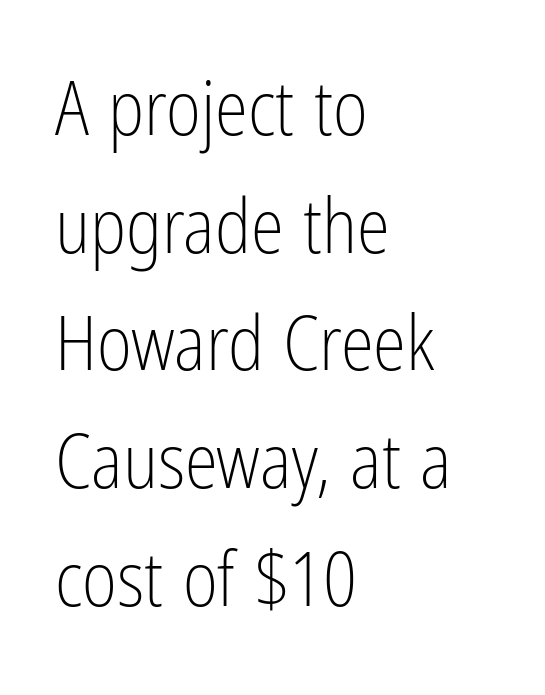
{"serif": "no", "italic": "no", "bold": "no", "weight": "light", "width": "condensed", "stroke_contrast": "low", "x_height": "medium", "monospaced": "no", "underline": "no", "align": "left", "line_spacing": "normal", "line_spacing_ratio": 1.57, "letter_spacing": "normal", "letter_spacing_em": 0.0, "glyph_px": 75}
